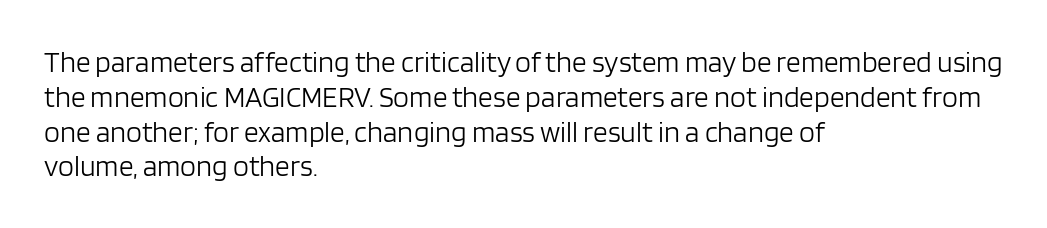
The image shows 29 px light sans-serif type, upright; set left-aligned, line spacing 1.2x, normal letter spacing, not underlined; low stroke contrast and a large x-height.
